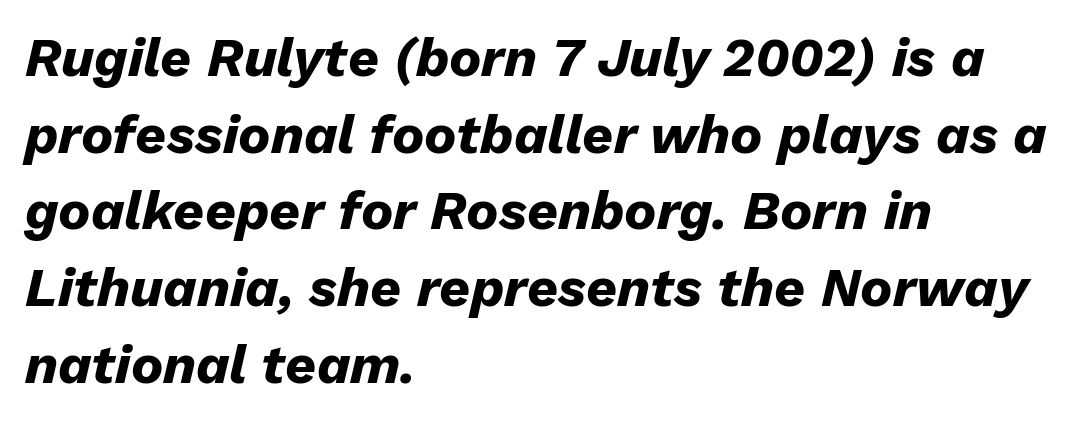
Q: Is the text bold? A: Yes.
Q: Is the text italic (slanted)? A: Yes, it leans right by about 13 degrees.
Q: Is the text underlined? A: No.
Q: How is the paragraph aligned? A: Left-aligned.
Q: Is the spacing between letters normal or unusually wide? A: Normal.
Q: Is the spacing between lines tight, normal or loose? A: Normal.
Q: Width (condensed, normal, or wide)? A: Normal.
Q: Stroke contrast? A: Low.
Q: x-height? A: Medium.
Q: Monospaced? A: No.
